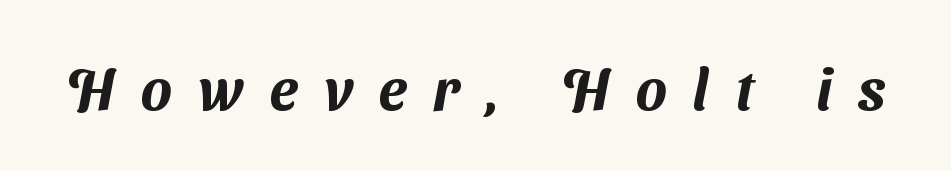
Q: Is the typeface a serif or a sans-serif typeface? A: Sans-serif.
Q: Is the text underlined? A: No.
Q: Is the spacing between letters normal or unusually wide? A: Unusually wide.
Q: Width (condensed, normal, or wide)? A: Normal.
Q: Stroke contrast? A: Medium.
Q: x-height? A: Medium.
Q: Monospaced? A: No.
